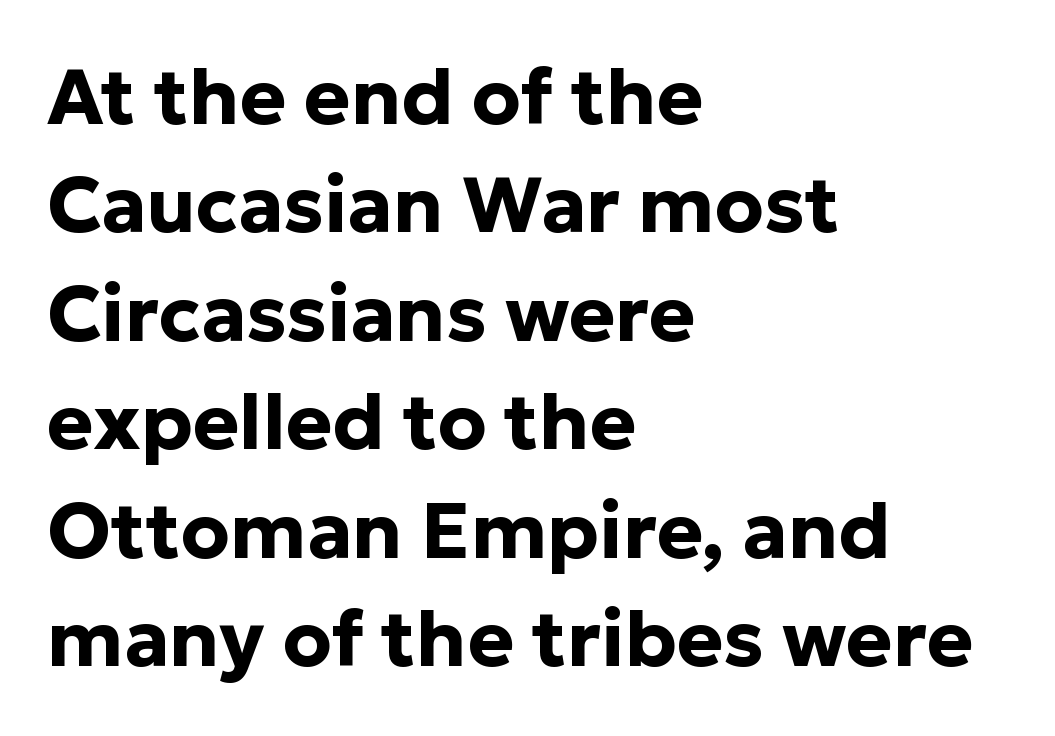
The image shows 78 px bold sans-serif type, upright; set left-aligned, normal line spacing (1.39x), normal letter spacing, not underlined; low stroke contrast and a medium x-height.
